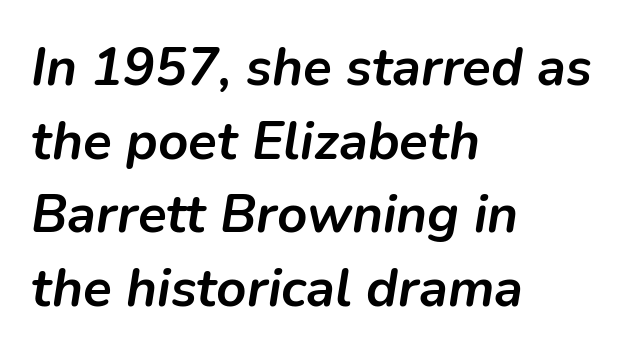
{"italic": "yes", "lean": "right", "slant_degrees": 9, "bold": "yes", "weight": "semibold", "width": "normal", "stroke_contrast": "low", "x_height": "medium", "monospaced": "no", "underline": "no", "align": "left", "line_spacing": "normal", "line_spacing_ratio": 1.39, "letter_spacing": "normal", "letter_spacing_em": 0.0, "glyph_px": 53}
